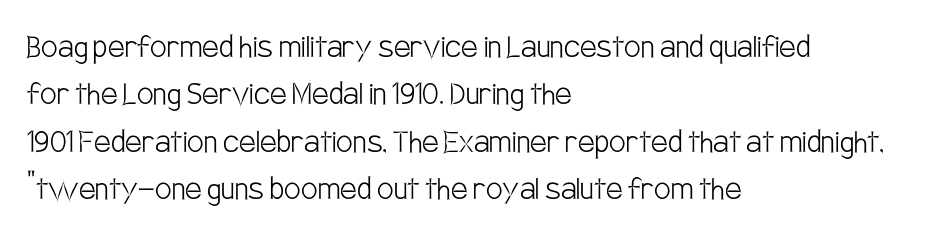
{"serif": "no", "italic": "no", "bold": "no", "weight": "light", "width": "condensed", "stroke_contrast": "low", "x_height": "large", "monospaced": "no", "underline": "no", "align": "left", "line_spacing": "normal", "line_spacing_ratio": 1.28, "letter_spacing": "normal", "letter_spacing_em": 0.0, "glyph_px": 37}
